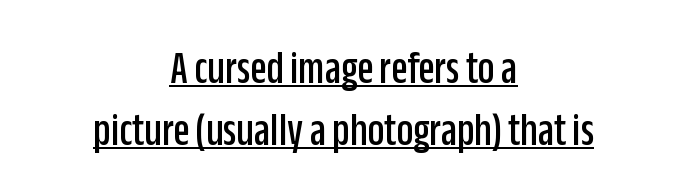
A typesetter would mark this as roman, not italic. Note the varied advance widths — an 'i' is clearly narrower than an 'm'. Leading: standard. The rendering uses the underline text-decoration. Does the type have serifs? No, each stem ends abruptly.
